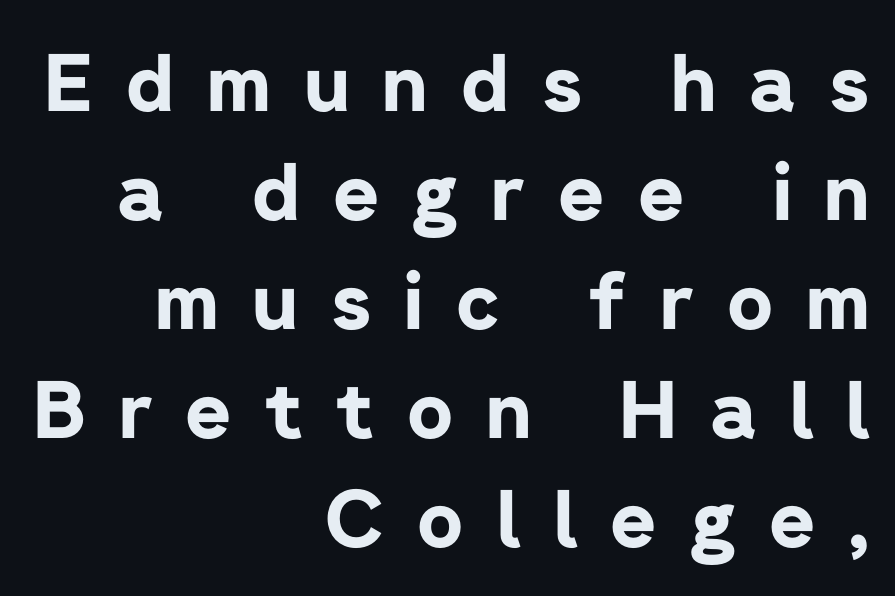
The image shows 79 px bold sans-serif type, upright; set right-aligned, normal line spacing (1.38x), unusually wide letter spacing (+0.42 em), not underlined; low stroke contrast and a medium x-height.
